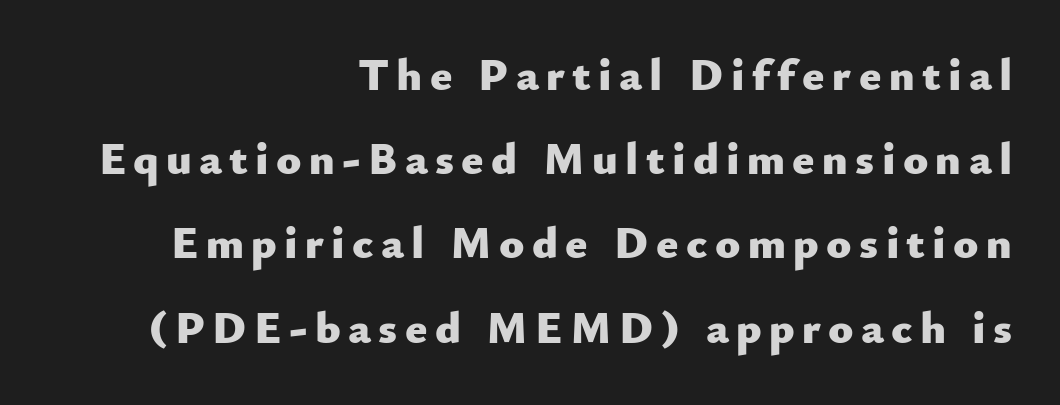
The image shows 46 px heavy sans-serif type, upright; set right-aligned, line spacing 1.83x, not underlined; low stroke contrast and a small x-height.
